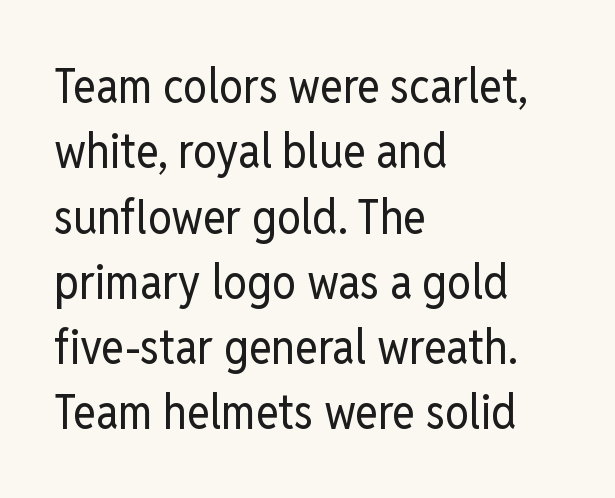
The image shows 48 px regular-weight, condensed sans-serif type, upright; set left-aligned, normal line spacing (1.36x), normal letter spacing, not underlined; low stroke contrast and a medium x-height.
